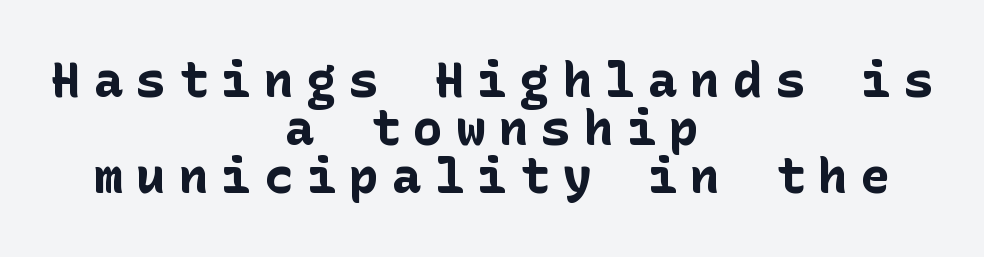
A typesetter would mark this as roman, not italic. Words float on clear page, feet unadorned. In CSS terms this would be text-align: center. The tracking jumps out immediately: characters are airy and widely separated.
